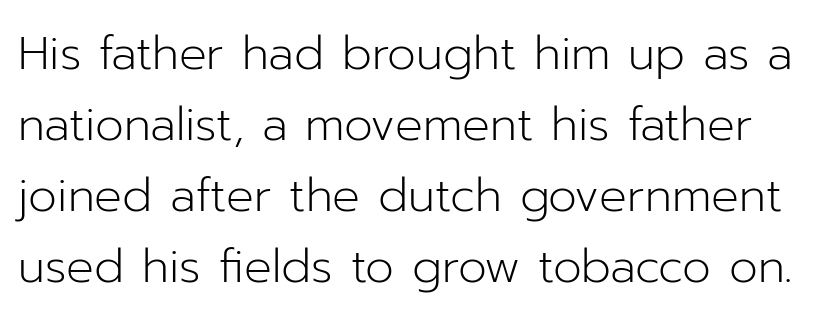
{"serif": "no", "italic": "no", "bold": "no", "weight": "light", "width": "normal", "stroke_contrast": "low", "x_height": "medium", "monospaced": "no", "underline": "no", "line_spacing": "normal", "line_spacing_ratio": 1.54, "letter_spacing": "normal", "letter_spacing_em": 0.0, "glyph_px": 46}
